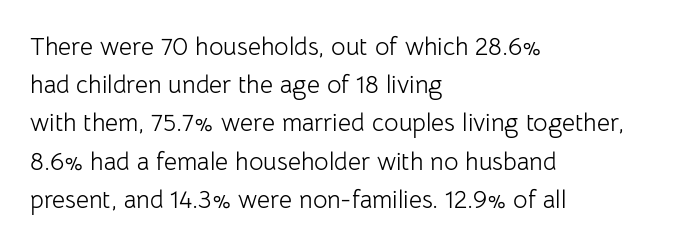
The image shows 25 px text type, upright; set left-aligned, normal line spacing (1.53x), normal letter spacing, not underlined.
